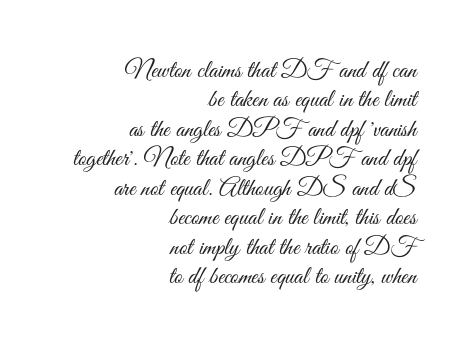
Q: Is the text bold? A: No.
Q: Is the text italic (slanted)? A: Yes.
Q: Is the text underlined? A: No.
Q: How is the paragraph aligned? A: Right-aligned.
Q: Is the spacing between letters normal or unusually wide? A: Normal.
